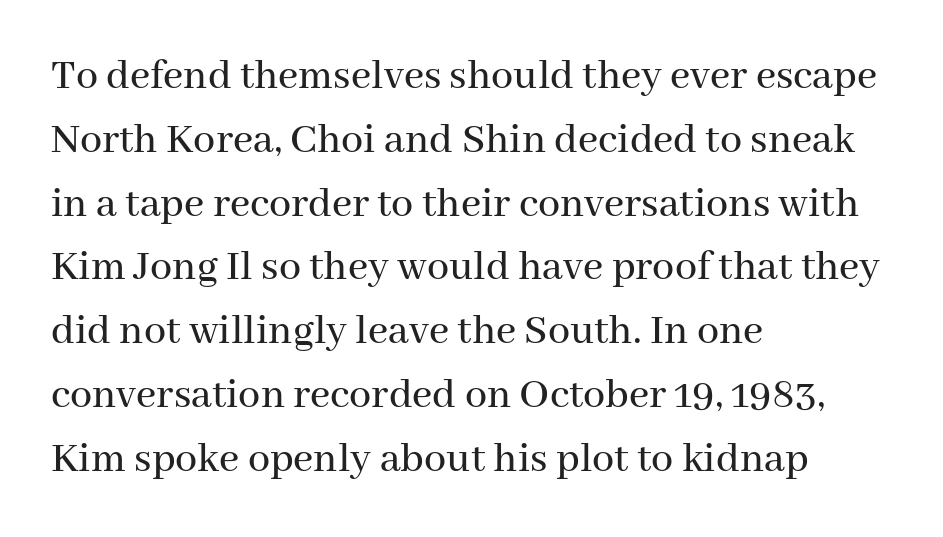
The image shows 44 px serif type, upright; set left-aligned, normal line spacing (1.45x), normal letter spacing, not underlined; medium stroke contrast and a medium x-height.
